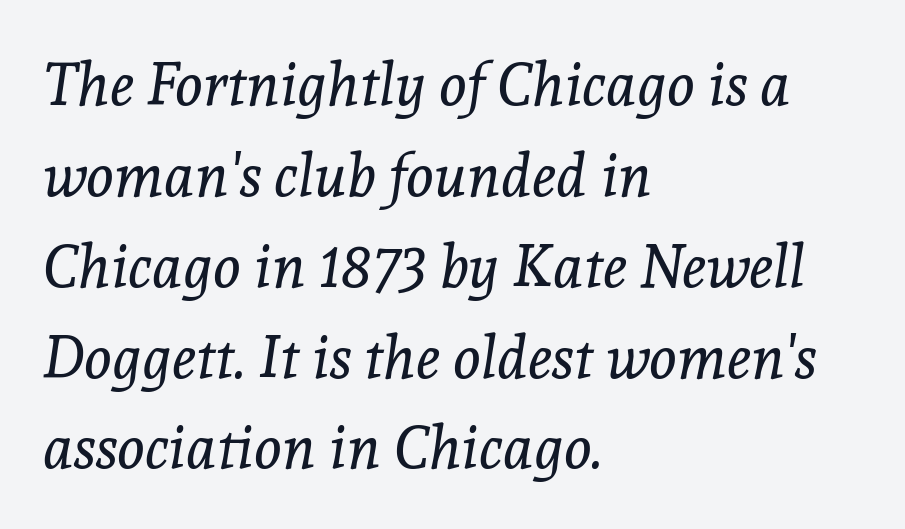
The image shows 59 px regular-weight serif type, italic (leaning right); set left-aligned, normal line spacing (1.54x), normal letter spacing, not underlined; a medium x-height.
